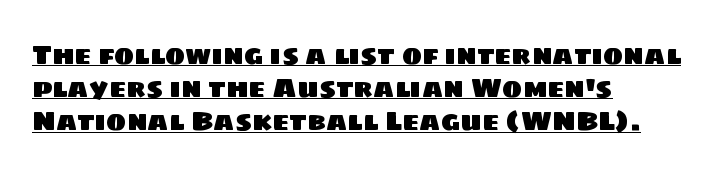
The image shows 27 px text type; set left-aligned, line spacing 1.23x, normal letter spacing, underlined.
